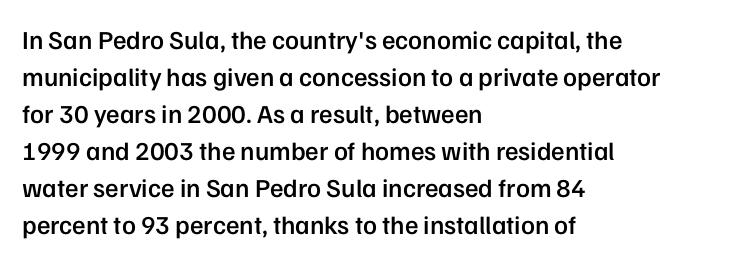
Successive baselines arrive at the customary interval. What weight is shown? A semibold, between regular and bold. The baseline area is clear. Compared with typical body copy, the letter spacing here is the same. When letters stand straight like this, we call the style roman or upright.
